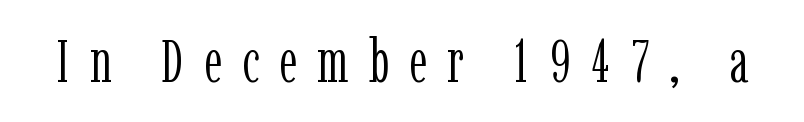
Q: Is the text bold? A: No.
Q: Is the text italic (slanted)? A: No, it is upright.
Q: Is the typeface a serif or a sans-serif typeface? A: Serif.
Q: Is the text underlined? A: No.
Q: Is the spacing between letters normal or unusually wide? A: Unusually wide.
Q: Width (condensed, normal, or wide)? A: Condensed.
Q: Stroke contrast? A: Low.
Q: x-height? A: Medium.
Q: Monospaced? A: No.
